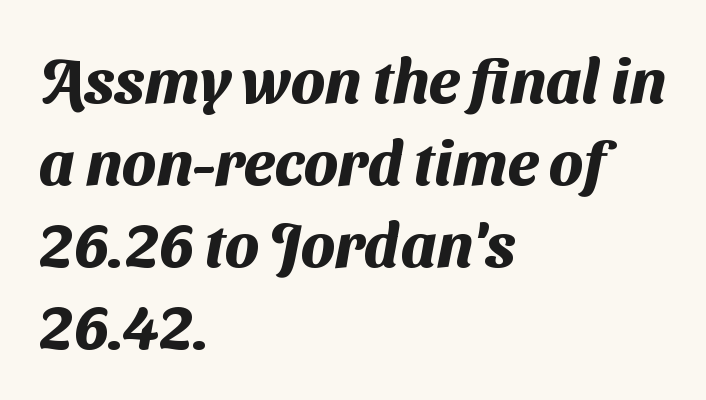
The image shows 62 px heavy sans-serif type; set left-aligned, normal line spacing (1.32x), normal letter spacing, not underlined; medium stroke contrast and a medium x-height.
